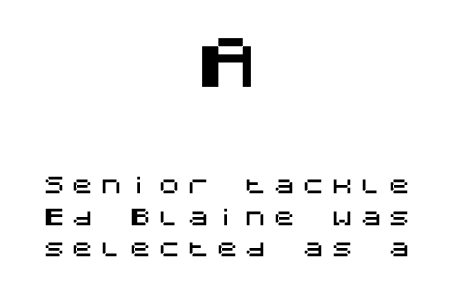
{"serif": "no", "italic": "no", "width": "normal", "stroke_contrast": "medium", "x_height": "large", "underline": "no", "align": "center", "line_spacing": "normal", "line_spacing_ratio": 1.42, "letter_spacing": "wide", "letter_spacing_em": 0.31, "larger_block": "first", "size_ratio": 2.95, "glyph_px": 65}
